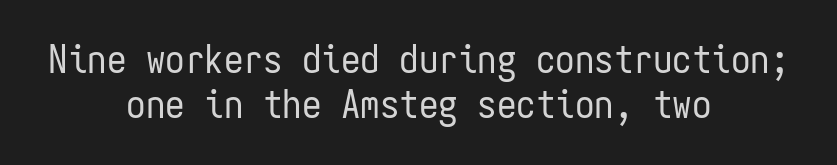
Line starts and ends both wander, symmetrically. The lettering holds an erect, upright posture throughout. This reads as an unemphasized weight, regular at the heaviest. Descenders hang freely into open space. Rows of type sit shoulder to shoulder in the vertical direction.
